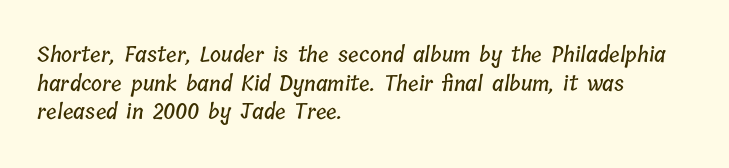
If you drew a ruler down the left edge, every line would touch it. Lines of text with bare space underneath. Regarding leading, the lines here are spaced in the standard way. Standard letterfit; no display-style spreading of the glyphs.
